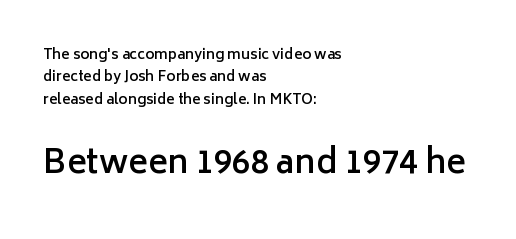
{"serif": "no", "italic": "no", "bold": "semi", "weight": "semibold", "width": "normal", "stroke_contrast": "low", "x_height": "medium", "monospaced": "no", "underline": "no", "align": "left", "line_spacing": "normal", "line_spacing_ratio": 1.59, "letter_spacing": "normal", "letter_spacing_em": 0.0, "larger_block": "second", "size_ratio": 2.36, "glyph_px": 33}
